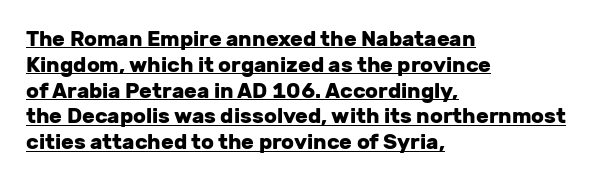
The rendering uses the underline text-decoration. Here the glyphs are tracked normally, forming tight word shapes. The face used here has the dense, thick strokes of a bold. Do the letters lean? They stand straight. Leftover space on each line is placed entirely after the last word.
